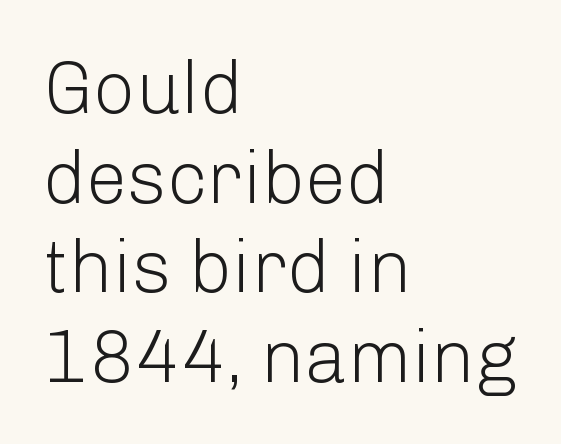
Q: Is the text bold? A: No.
Q: Is the text italic (slanted)? A: No, it is upright.
Q: Is the typeface a serif or a sans-serif typeface? A: Sans-serif.
Q: Is the text underlined? A: No.
Q: How is the paragraph aligned? A: Left-aligned.
Q: Is the spacing between letters normal or unusually wide? A: Normal.
Q: Width (condensed, normal, or wide)? A: Normal.
Q: Stroke contrast? A: Low.
Q: x-height? A: Medium.
Q: Monospaced? A: No.
